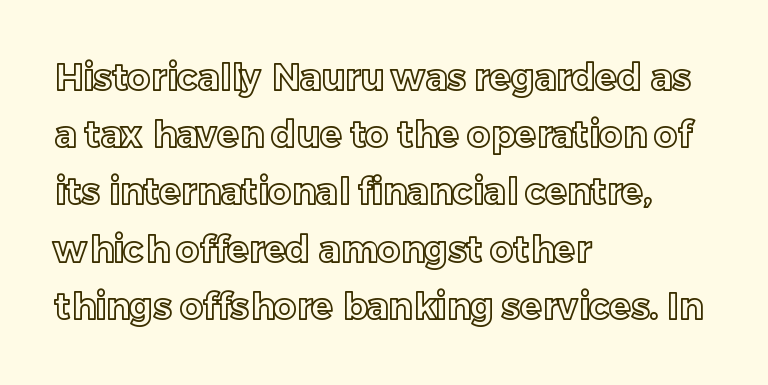
The image shows 36 px text type, upright; set left-aligned, normal line spacing (1.59x), normal letter spacing, not underlined; a medium x-height.
